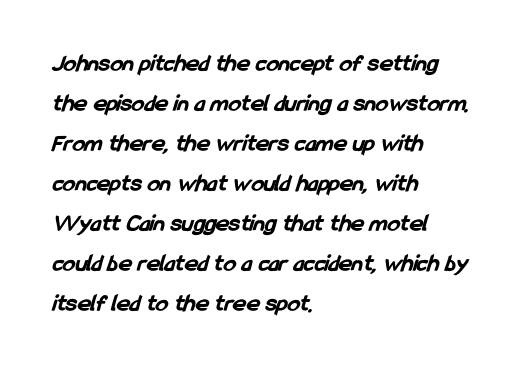
The image shows 25 px bold type; set left-aligned, normal line spacing (1.6x), normal letter spacing, not underlined.
